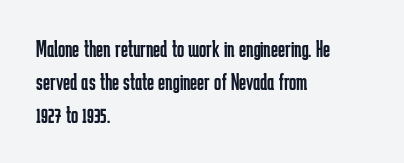
These lines stack with their left ends in a neat column. Letters rest on an invisible, unmarked baseline. The lines sit at an ordinary, default distance from one another. The type sits square on the baseline with zero lean. No letter is thick-stroked: the sample isn't bold. Default kerning and tracking; the words read as compact shapes.
